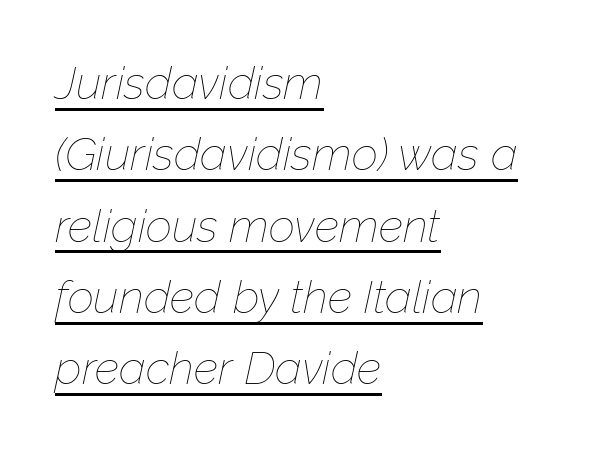
{"italic": "yes", "lean": "right", "slant_degrees": 12, "bold": "no", "weight": "thin", "width": "normal", "stroke_contrast": "low", "x_height": "medium", "monospaced": "no", "underline": "yes", "align": "left", "line_spacing": "normal", "line_spacing_ratio": 1.55, "letter_spacing": "normal", "letter_spacing_em": 0.0, "glyph_px": 46}
